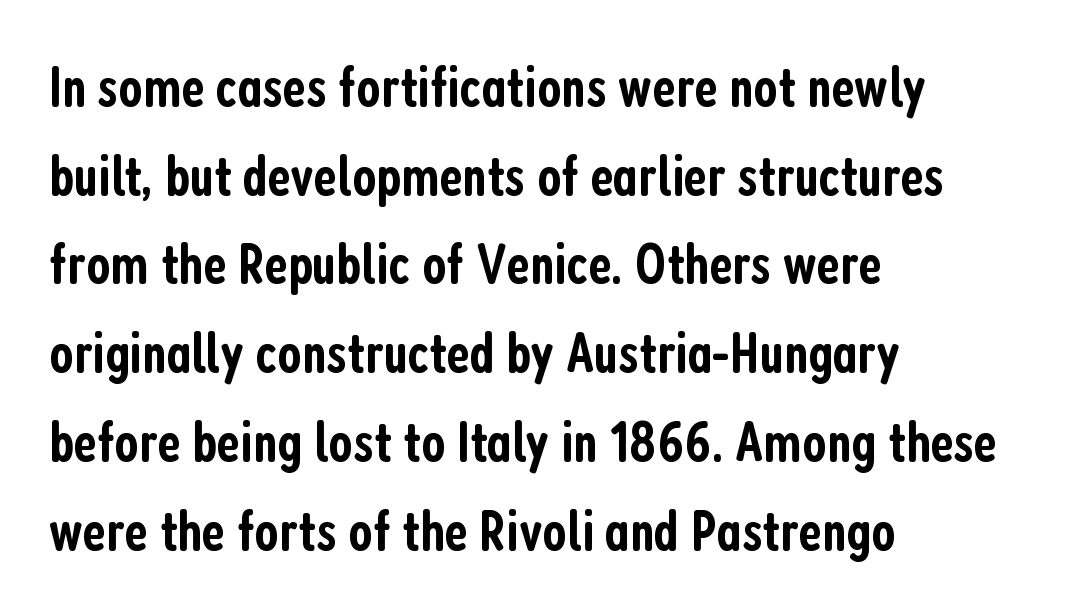
The image shows 58 px semibold, condensed sans-serif type, upright; set left-aligned, normal line spacing (1.53x), normal letter spacing, not underlined; low stroke contrast and a medium x-height.
